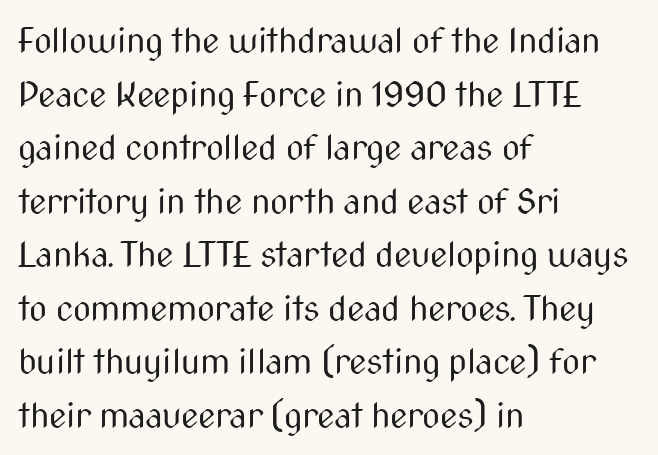
Note: no serifs on the glyphs. Notice how the passage keeps a crisp vertical edge on the left only. This block has exactly the height ordinary leading produces. The letterforms sit shoulder to shoulder at normal distance. Anything drawn beneath the words? Only blank space.
